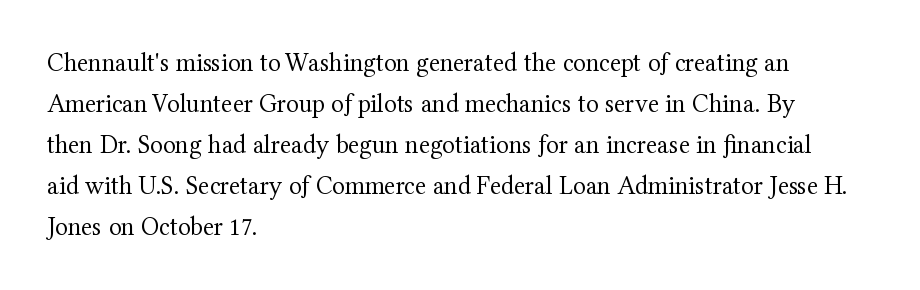
The image shows 26 px text type, upright; set left-aligned, normal line spacing (1.58x), normal letter spacing, not underlined.
